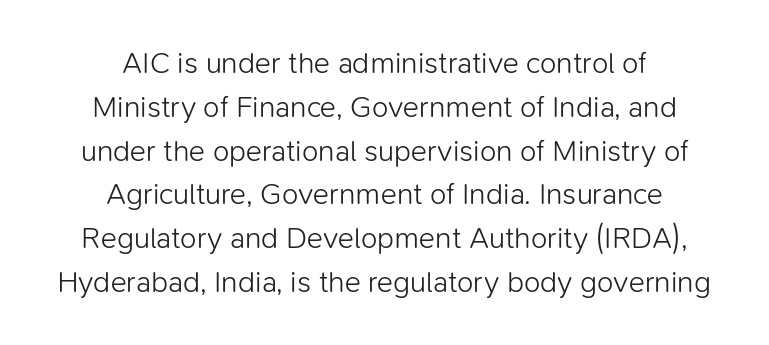
The image shows 30 px light sans-serif type, upright; set centered, normal line spacing (1.46x), normal letter spacing, not underlined; low stroke contrast and a medium x-height.
